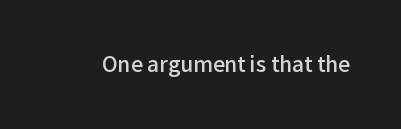
The image shows 21 px text type, upright; set normal letter spacing, not underlined.
